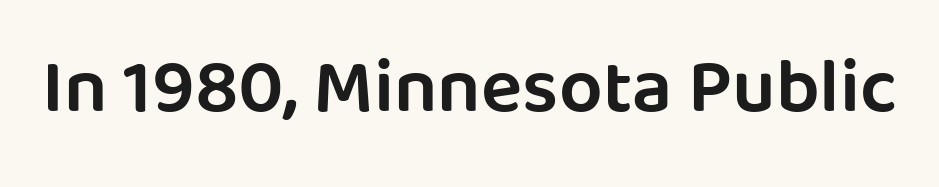
{"serif": "no", "italic": "no", "bold": "semi", "weight": "semibold", "width": "normal", "stroke_contrast": "low", "x_height": "large", "monospaced": "no", "underline": "no", "letter_spacing": "normal", "letter_spacing_em": 0.0, "glyph_px": 77}
